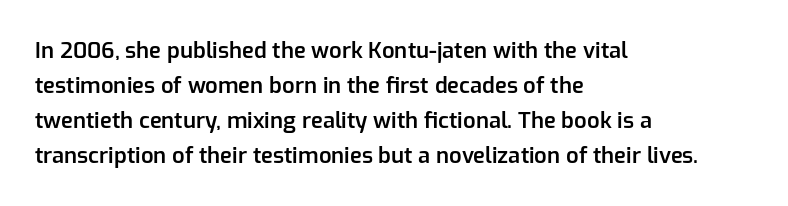
{"italic": "no", "bold": "semi", "underline": "no", "align": "left", "line_spacing": "normal", "line_spacing_ratio": 1.59, "letter_spacing": "normal", "letter_spacing_em": 0.0, "glyph_px": 22}
